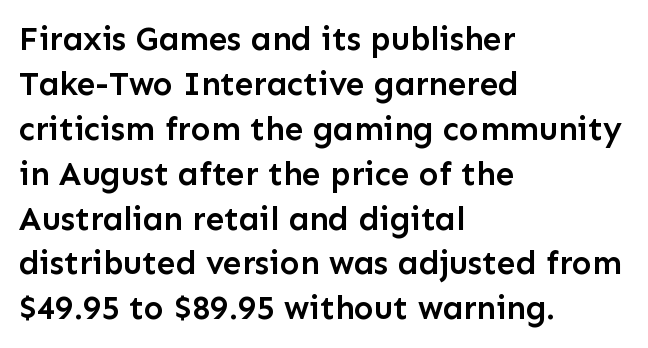
This rendering leaves character spacing at its baseline value. Notice the strokes are somewhat thickened but not fully heavy: this is a semibold. Each line starts at the same left margin while the right side varies. The space directly below the letters is spotless. When letters stand straight like this, we call the style roman or upright. The passage shown stacks its lines at a standard gap.
